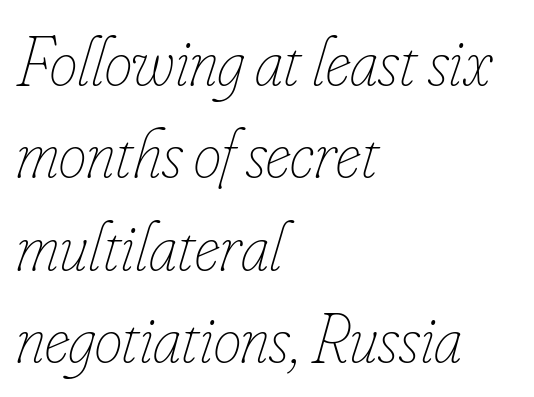
Q: Is the text bold? A: No.
Q: Is the text italic (slanted)? A: Yes, it leans right by about 16 degrees.
Q: Is the text underlined? A: No.
Q: How is the paragraph aligned? A: Left-aligned.
Q: Is the spacing between letters normal or unusually wide? A: Normal.
Q: Is the spacing between lines tight, normal or loose? A: Normal.
Q: Width (condensed, normal, or wide)? A: Condensed.
Q: Stroke contrast? A: Low.
Q: x-height? A: Small.
Q: Monospaced? A: No.
